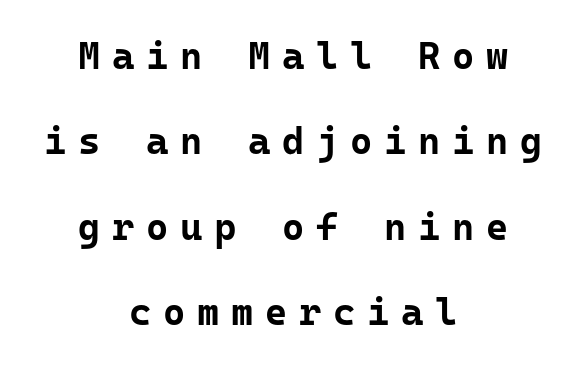
Q: Is the text bold? A: Yes.
Q: Is the text italic (slanted)? A: No, it is upright.
Q: Is the typeface a serif or a sans-serif typeface? A: Sans-serif.
Q: Is the text underlined? A: No.
Q: How is the paragraph aligned? A: Centered.
Q: Is the spacing between letters normal or unusually wide? A: Unusually wide.
Q: Is the spacing between lines tight, normal or loose? A: Loose.
Q: Width (condensed, normal, or wide)? A: Normal.
Q: Stroke contrast? A: Low.
Q: x-height? A: Medium.
